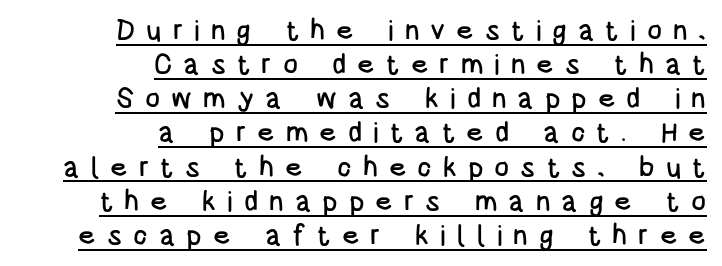
This is roman type, the default non-slanted kind. These lines are rendered in a variable-pitch font. The typesetter chose a ragged-left arrangement here. This rendering employs a face without finishing strokes, i.e., a sans-serif.
